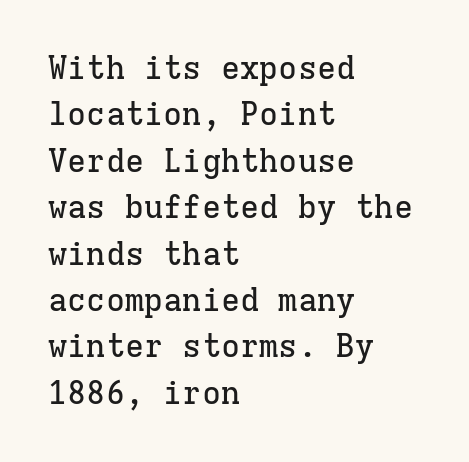
The image shows 32 px serif type, upright, monospaced; set left-aligned, normal line spacing (1.45x), normal letter spacing, not underlined; low stroke contrast and a medium x-height.
